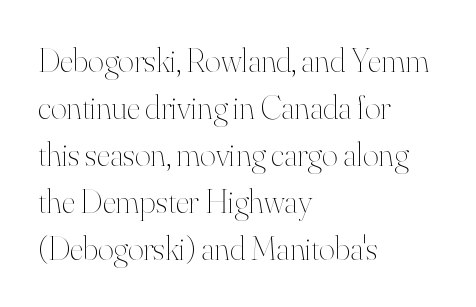
Is this a fixed-width face? No — the glyphs have proportional, varying widths. The passage shown has conventional tracking throughout. Which margin do the lines hug? The left one — the right edge is uneven. The font sits on the lighter half of the weight spectrum, regular included. The gap between lines stays unmarked. Whoever set this chose a conventional vertical rhythm.
